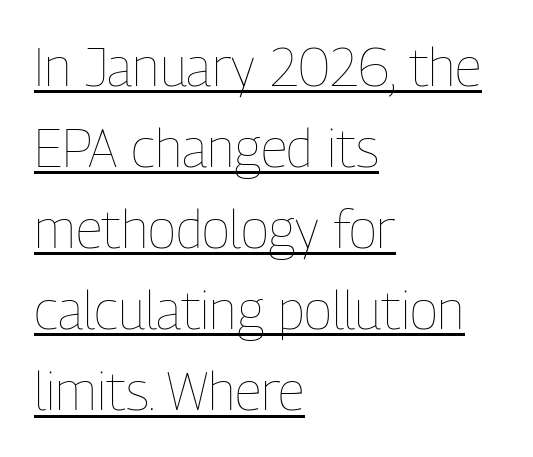
A quiet, ordinary-to-light weight characterises the typeface. These lines are rendered in a variable-pitch font. The lines are quadded left. You could call the tracking neutral — neither tight nor loose.
